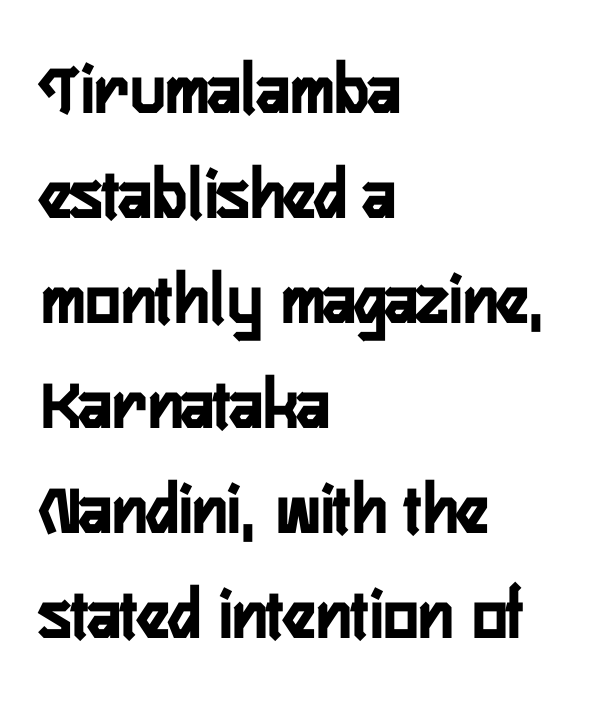
The image shows 74 px condensed sans-serif type, upright; set left-aligned, normal line spacing (1.42x), normal letter spacing, not underlined; low stroke contrast and a medium x-height.
